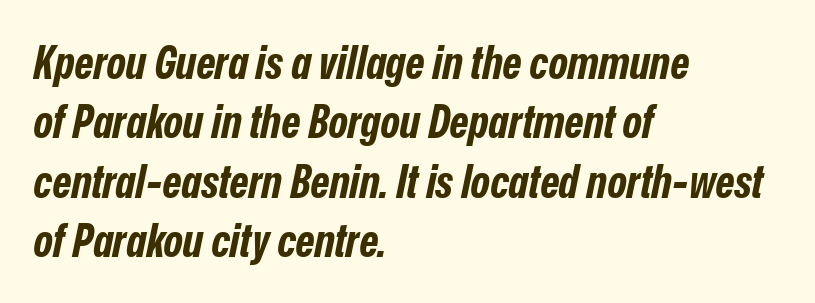
The image shows 46 px bold, condensed type, italic (leaning right); set left-aligned, normal line spacing (1.29x), normal letter spacing, not underlined; low stroke contrast and a medium x-height.
